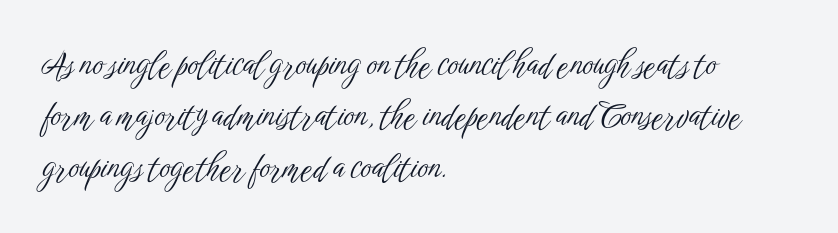
Leftover space on each line is placed entirely after the last word. The typesetting does not lean heavy: it is not bold. There is no visible air inserted between adjacent glyphs. The passage shown is typed in a proportional face where columns would drift. A typesetter would label this face a sans.
